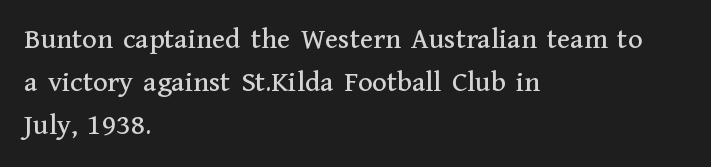
Q: Is the text italic (slanted)? A: No, it is upright.
Q: Is the typeface a serif or a sans-serif typeface? A: Serif.
Q: Is the text underlined? A: No.
Q: How is the paragraph aligned? A: Left-aligned.
Q: Is the spacing between letters normal or unusually wide? A: Normal.
Q: Is the spacing between lines tight, normal or loose? A: Normal.
Q: Width (condensed, normal, or wide)? A: Normal.
Q: Stroke contrast? A: Medium.
Q: x-height? A: Medium.
Q: Monospaced? A: No.
